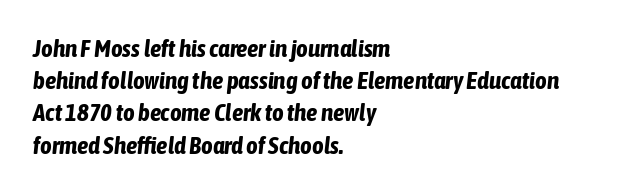
This is heavy type, rendered in bold. The rendering uses a moderate line-height, typical for paragraphs. The horizontal fit of the characters is conventional and even. Notice how the passage keeps a crisp vertical edge on the left only. Glance below the letters and you will spot only blank space. The letters are slanted; this is an italic face.
